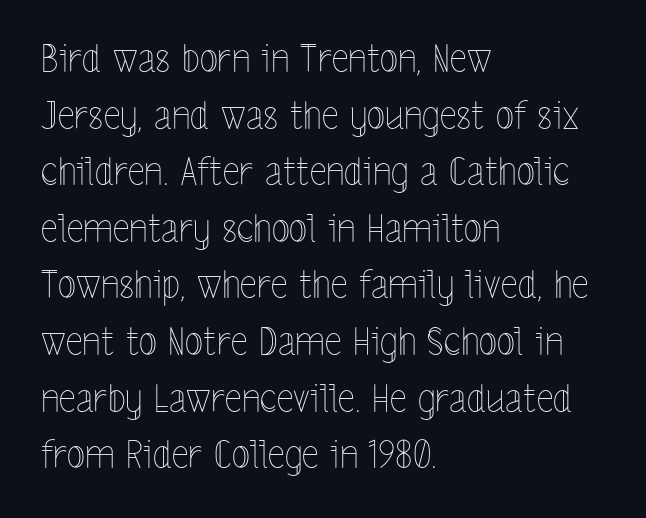
{"italic": "no", "bold": "no", "weight": "thin", "width": "condensed", "x_height": "medium", "monospaced": "no", "underline": "no", "align": "left", "line_spacing": "normal", "line_spacing_ratio": 1.49, "letter_spacing": "normal", "letter_spacing_em": 0.0, "glyph_px": 38}
